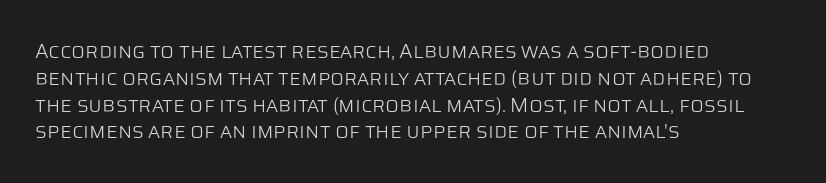
The image shows 20 px text type, upright; set left-aligned, normal line spacing (1.34x), normal letter spacing, not underlined.
